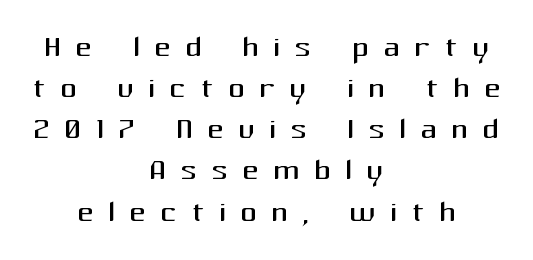
The image shows 42 px regular-weight sans-serif type, upright; set centered, tight line spacing (0.98x), unusually wide letter spacing (+0.33 em), not underlined; medium stroke contrast and a medium x-height.
